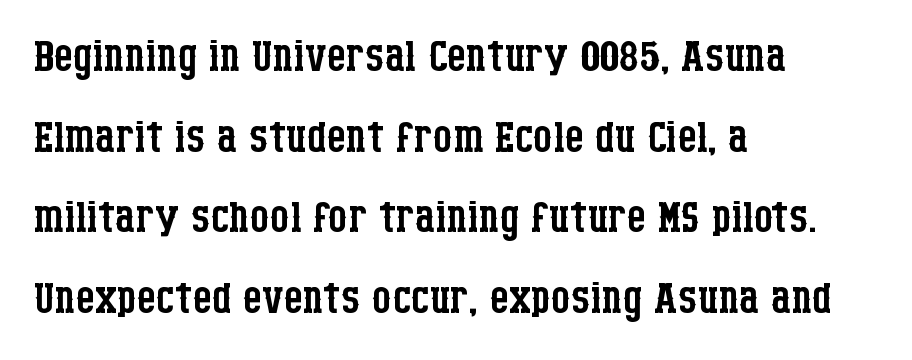
Q: Is the text bold? A: No.
Q: Is the text italic (slanted)? A: No, it is upright.
Q: Is the typeface a serif or a sans-serif typeface? A: Serif.
Q: Is the text underlined? A: No.
Q: How is the paragraph aligned? A: Left-aligned.
Q: Is the spacing between letters normal or unusually wide? A: Normal.
Q: Is the spacing between lines tight, normal or loose? A: Normal.
Q: Width (condensed, normal, or wide)? A: Condensed.
Q: Stroke contrast? A: Low.
Q: x-height? A: Large.
Q: Monospaced? A: No.
